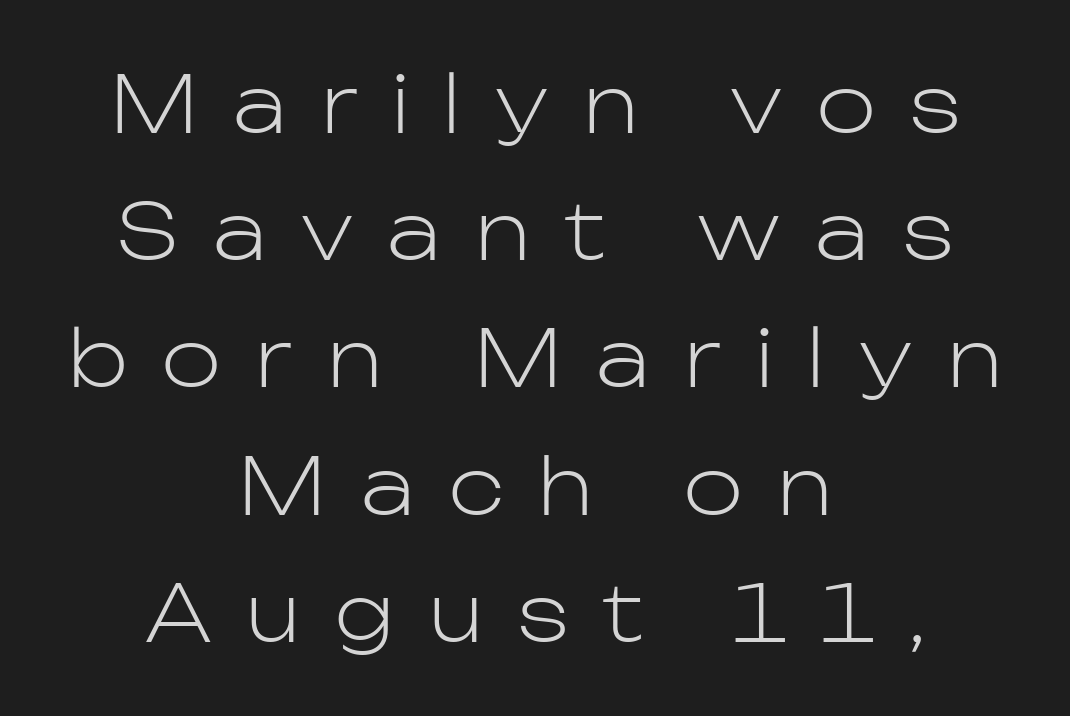
The image shows 79 px light sans-serif type, upright; set centered, normal line spacing (1.61x), unusually wide letter spacing (+0.44 em), not underlined; low stroke contrast and a medium x-height.
